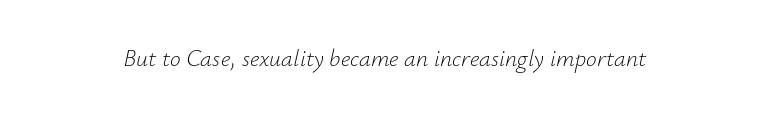
{"italic": "yes", "lean": "right", "slant_degrees": 12, "bold": "no", "underline": "no", "letter_spacing": "normal", "letter_spacing_em": 0.0, "glyph_px": 24}
